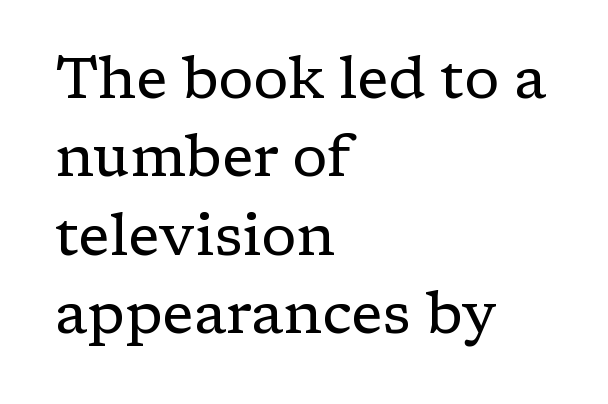
Q: Is the text bold? A: No.
Q: Is the text italic (slanted)? A: No, it is upright.
Q: Is the typeface a serif or a sans-serif typeface? A: Serif.
Q: Is the text underlined? A: No.
Q: How is the paragraph aligned? A: Left-aligned.
Q: Is the spacing between letters normal or unusually wide? A: Normal.
Q: Is the spacing between lines tight, normal or loose? A: Normal.
Q: Width (condensed, normal, or wide)? A: Normal.
Q: Stroke contrast? A: Low.
Q: x-height? A: Medium.
Q: Monospaced? A: No.
